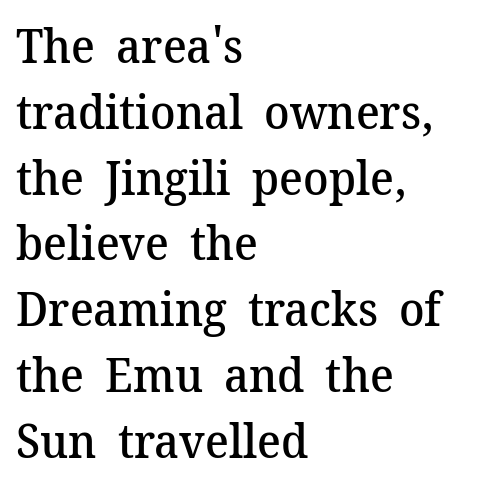
The image shows 47 px semibold serif type, upright; set left-aligned, normal line spacing (1.4x), normal letter spacing, not underlined; medium stroke contrast and a medium x-height.
